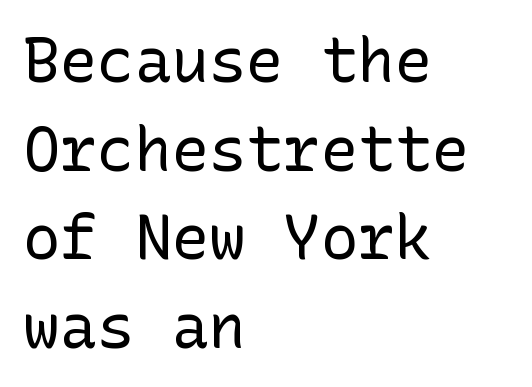
The image shows 62 px regular-weight sans-serif type, upright; set left-aligned, normal line spacing (1.43x), normal letter spacing, not underlined; low stroke contrast and a medium x-height.
